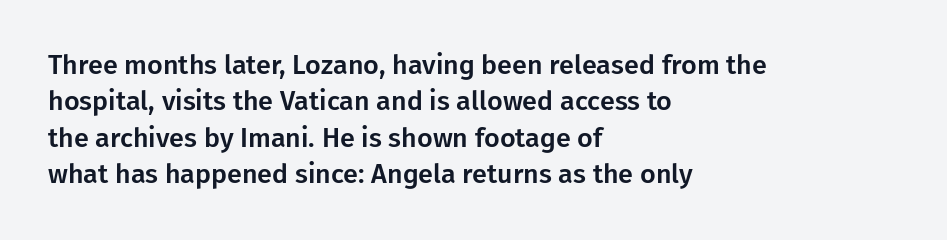
{"italic": "no", "underline": "no", "align": "left", "line_spacing": "normal", "line_spacing_ratio": 1.35, "letter_spacing": "normal", "letter_spacing_em": 0.0, "glyph_px": 27}
